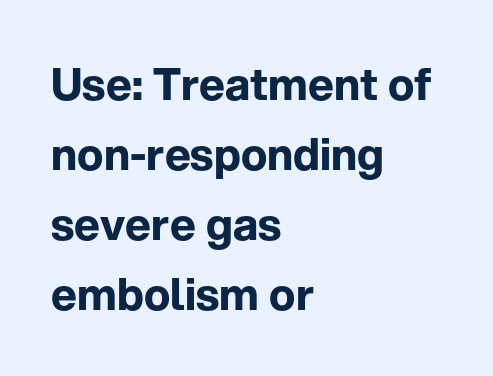
{"serif": "no", "italic": "no", "bold": "yes", "weight": "bold", "width": "normal", "stroke_contrast": "low", "x_height": "medium", "monospaced": "no", "underline": "no", "align": "left", "line_spacing": "normal", "line_spacing_ratio": 1.59, "letter_spacing": "normal", "letter_spacing_em": 0.0, "glyph_px": 44}
